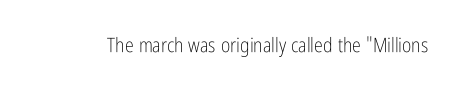
Posture: upright roman. Short note: letters normally spaced. The weight would be labelled regular, book, light, or lighter still. Lines of text with bare space underneath.
